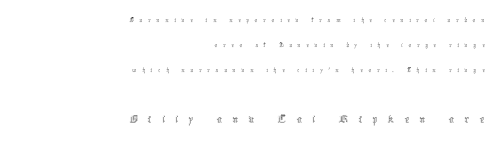
Q: Is the text bold? A: No.
Q: Is the text italic (slanted)? A: No, it is upright.
Q: Is the text underlined? A: No.
Q: How is the paragraph aligned? A: Right-aligned.
Q: Is the spacing between letters normal or unusually wide? A: Unusually wide.
Q: Which block of text is set in a larger size, the first (top) or the second (bottom)? A: The second (bottom) one.
